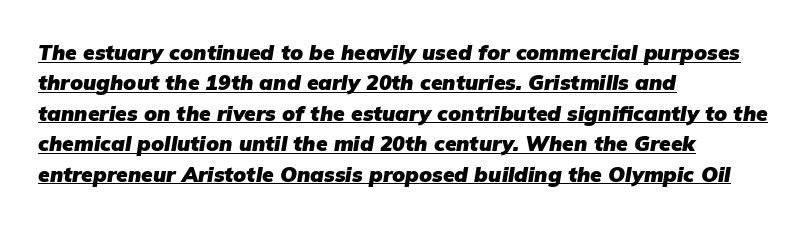
{"italic": "yes", "lean": "right", "slant_degrees": 9, "bold": "yes", "underline": "yes", "align": "left", "line_spacing": "normal", "line_spacing_ratio": 1.45, "letter_spacing": "normal", "letter_spacing_em": 0.0, "glyph_px": 21}
